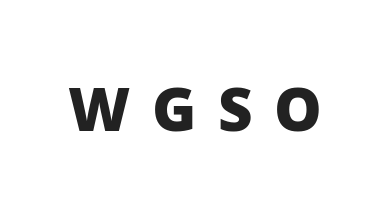
Q: Is the text bold? A: Yes.
Q: Is the text italic (slanted)? A: No, it is upright.
Q: Is the typeface a serif or a sans-serif typeface? A: Sans-serif.
Q: Is the text underlined? A: No.
Q: Is the spacing between letters normal or unusually wide? A: Unusually wide.
Q: Width (condensed, normal, or wide)? A: Normal.
Q: Stroke contrast? A: Low.
Q: x-height? A: Medium.
Q: Monospaced? A: No.
